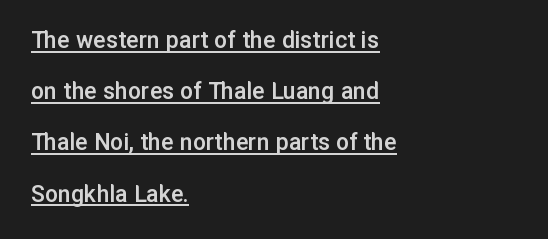
Q: Is the text bold? A: Semi-bold.
Q: Is the text italic (slanted)? A: No, it is upright.
Q: Is the text underlined? A: Yes.
Q: How is the paragraph aligned? A: Left-aligned.
Q: Is the spacing between letters normal or unusually wide? A: Normal.
Q: Is the spacing between lines tight, normal or loose? A: Loose.
